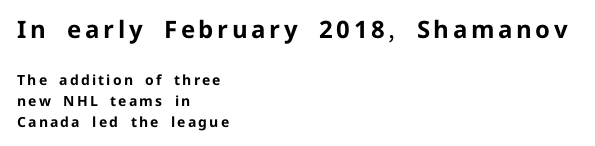
{"italic": "no", "bold": "yes", "underline": "no", "align": "left", "line_spacing": "normal", "line_spacing_ratio": 1.49, "larger_block": "first", "size_ratio": 1.71, "glyph_px": 24}
